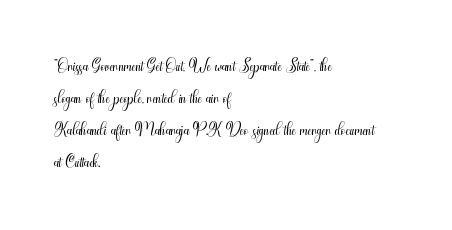
Glance below the letters and you will spot only blank space. The weight tops out at a normal text grade. Teacher's note: observe the even left margin — that is flush-left alignment. Interline gaps are of average width in this sample.
